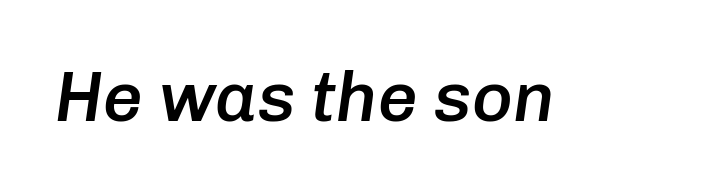
{"italic": "yes", "lean": "right", "slant_degrees": 8, "bold": "semi", "weight": "semibold", "width": "normal", "stroke_contrast": "low", "x_height": "medium", "monospaced": "no", "underline": "no", "letter_spacing": "normal", "letter_spacing_em": 0.0, "glyph_px": 70}
